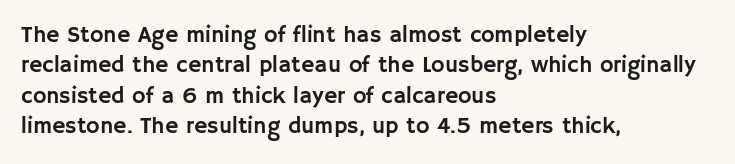
The face used here is rendered with its standard letterfit. These lines are set flush left with a ragged right edge. The glyphs are unaccompanied by any horizontal stroke below them. Normally led — the rows are evenly, conventionally spaced. Do the letters lean? They stand straight.
